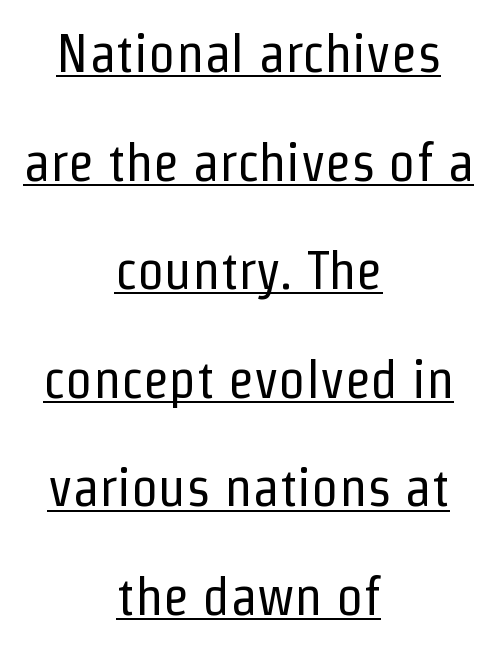
The text was rendered using a sans face with plain stroke endings. A roman cut, with each character standing at attention. These lines keep a tight, regular rhythm from letter to letter. Emphasis is given by a line drawn under the lettering. These lines are rendered in a variable-pitch font. A centered setting, common on invitations and titles, is used for this passage.
